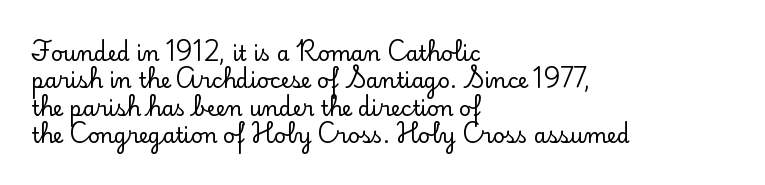
You could call the tracking neutral — neither tight nor loose. Honestly, there is no underline to notice here at all. This is roman type, the default non-slanted kind. Compared with a centered layout, this one pins lines to the left instead. Interline gaps are of average width in this sample.
